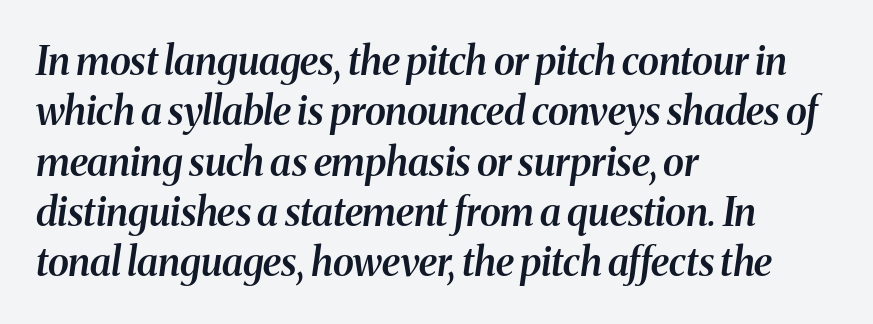
{"serif": "yes", "italic": "yes", "lean": "right", "slant_degrees": 8, "bold": "semi", "weight": "semibold", "width": "normal", "stroke_contrast": "medium", "x_height": "medium", "monospaced": "no", "underline": "no", "align": "left", "line_spacing": "normal", "line_spacing_ratio": 1.29, "letter_spacing": "normal", "letter_spacing_em": 0.0, "glyph_px": 39}
